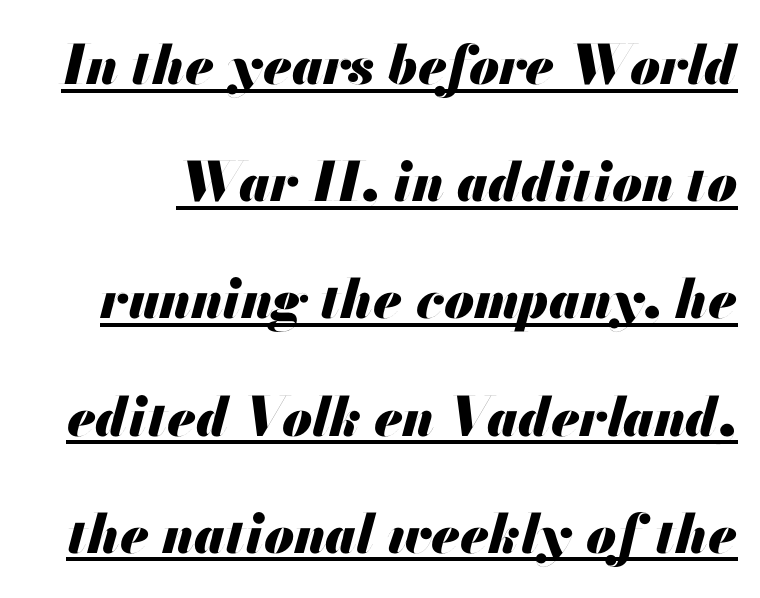
Compared with typical body copy, the letter spacing here is the same. It's the slanting kind of type. Typesetter's note: full bold, strokes at maximum text heaviness. The passage shown is typed in a proportional face where columns would drift. Students, observe the line beneath the letters — that is underlining. If you measured baseline to baseline, you'd find a long distance.
